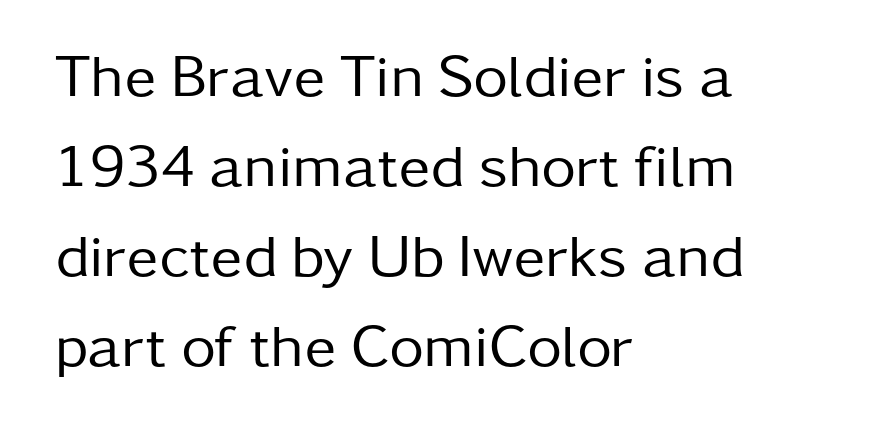
Q: Is the text bold? A: No.
Q: Is the text italic (slanted)? A: No, it is upright.
Q: Is the typeface a serif or a sans-serif typeface? A: Sans-serif.
Q: Is the text underlined? A: No.
Q: How is the paragraph aligned? A: Left-aligned.
Q: Is the spacing between letters normal or unusually wide? A: Normal.
Q: Is the spacing between lines tight, normal or loose? A: Normal.
Q: Width (condensed, normal, or wide)? A: Normal.
Q: Stroke contrast? A: Low.
Q: x-height? A: Medium.
Q: Monospaced? A: No.
